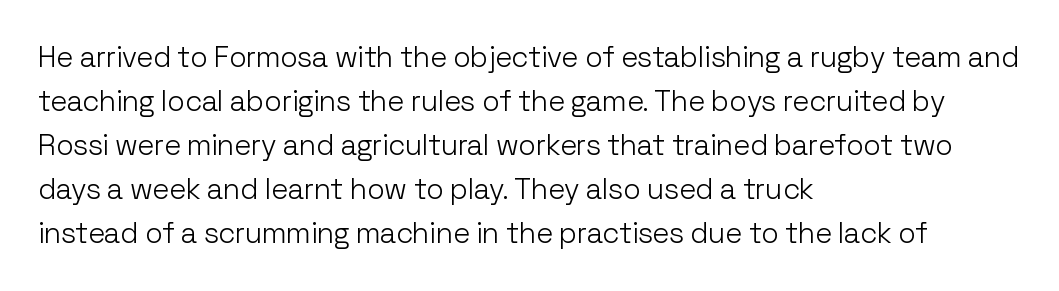
The image shows 29 px light sans-serif type, upright; set left-aligned, normal line spacing (1.52x), normal letter spacing, not underlined; low stroke contrast and a medium x-height.
